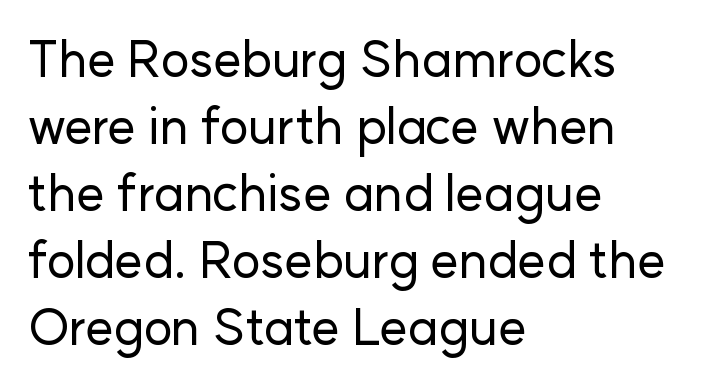
This sample keeps an unexceptional amount of space between lines. Every character sits straight up, as roman type does. Observe the absence of serifs on each vertical stroke in this sample. If you drew a ruler down the left edge, every line would touch it. Each row of text sits above clean, open space. Character widths vary here, with narrow letters taking less room than wide ones.
